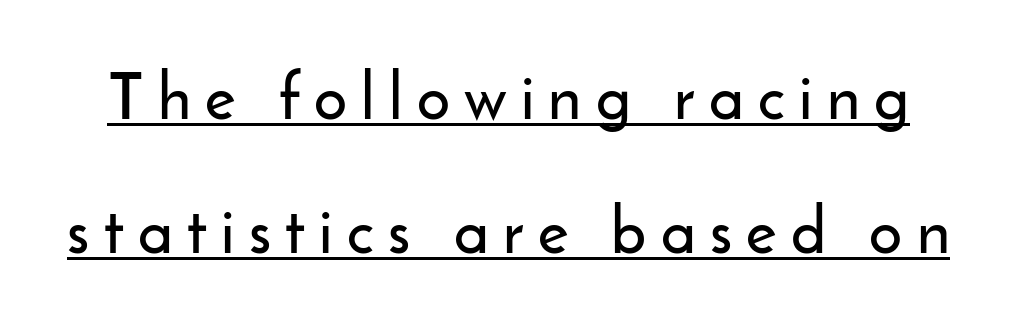
These lines were composed using upright roman letters. To sum up the face: it is a sans, with no serifs. You could not count columns in this text — the font is proportionally spaced. This is underlined copy, the kind a proofreader might mark for attention. The line texture is sparse and dotted thanks to wide tracking. Vertical spacing — loose.
